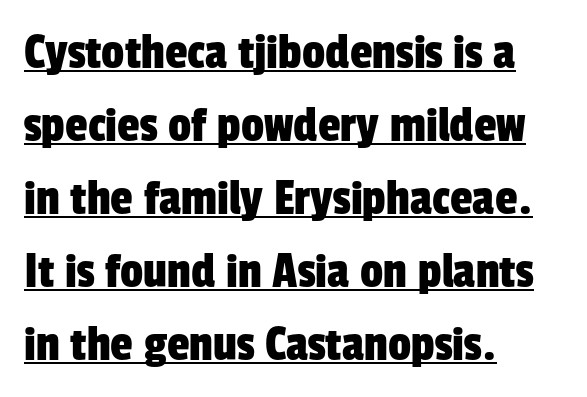
The image shows 51 px condensed sans-serif type; set left-aligned, normal line spacing (1.43x), normal letter spacing, underlined; low stroke contrast and a medium x-height.
